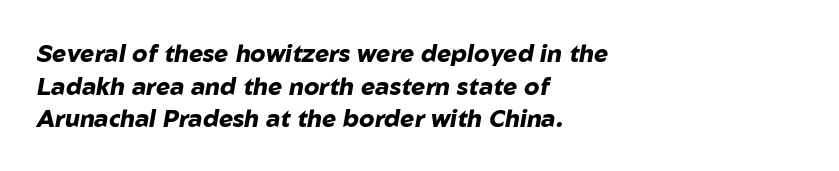
Beneath every word, the page is bare. The letters are bold, with thick, heavy strokes. This sample uses plain, unmodified letter spacing. The rows are spaced the way most documents space them.
